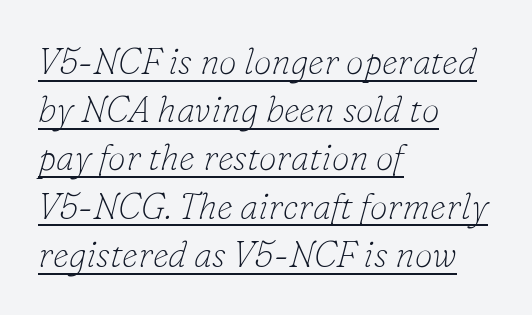
Q: Is the text bold? A: No.
Q: Is the text italic (slanted)? A: Yes, it leans right by about 16 degrees.
Q: Is the typeface a serif or a sans-serif typeface? A: Serif.
Q: Is the text underlined? A: Yes.
Q: How is the paragraph aligned? A: Left-aligned.
Q: Is the spacing between letters normal or unusually wide? A: Normal.
Q: Is the spacing between lines tight, normal or loose? A: Normal.
Q: Width (condensed, normal, or wide)? A: Normal.
Q: Stroke contrast? A: Low.
Q: x-height? A: Small.
Q: Monospaced? A: No.
